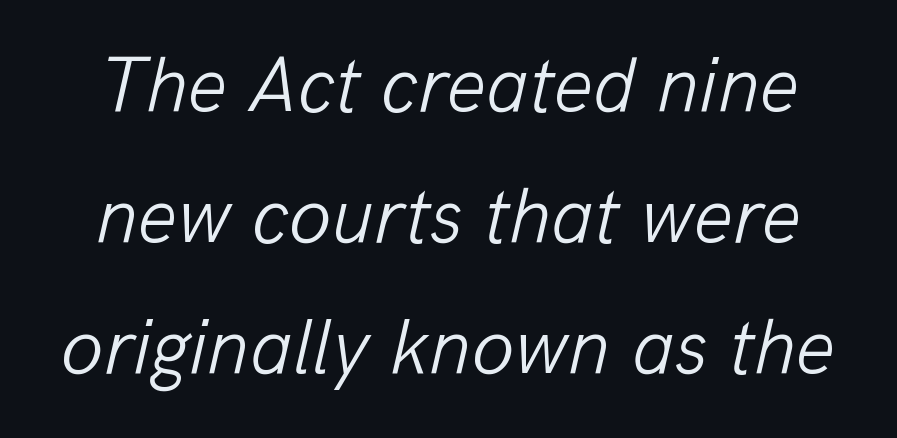
Q: Is the text bold? A: No.
Q: Is the text italic (slanted)? A: Yes, it leans right by about 13 degrees.
Q: Is the text underlined? A: No.
Q: Is the spacing between letters normal or unusually wide? A: Normal.
Q: Is the spacing between lines tight, normal or loose? A: Normal.
Q: Width (condensed, normal, or wide)? A: Normal.
Q: Stroke contrast? A: Low.
Q: x-height? A: Medium.
Q: Monospaced? A: No.
